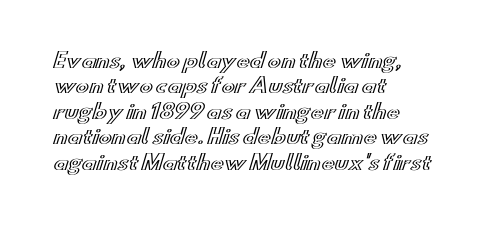
The image shows 20 px text type; set left-aligned, normal line spacing (1.27x), normal letter spacing, not underlined.
